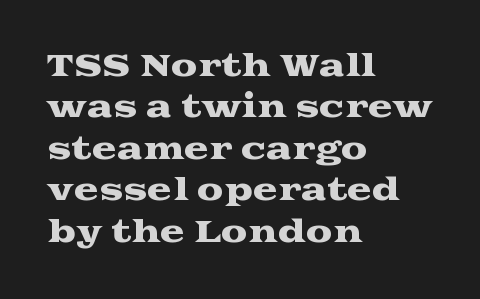
The image shows 30 px wide serif type, upright; set left-aligned, normal line spacing (1.38x), normal letter spacing, not underlined; medium stroke contrast and a medium x-height.
